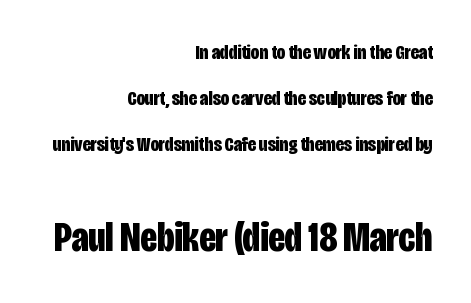
Q: Is the text bold? A: Yes.
Q: Is the text italic (slanted)? A: No, it is upright.
Q: Is the typeface a serif or a sans-serif typeface? A: Sans-serif.
Q: Is the text underlined? A: No.
Q: How is the paragraph aligned? A: Right-aligned.
Q: Is the spacing between letters normal or unusually wide? A: Normal.
Q: Is the spacing between lines tight, normal or loose? A: Loose.
Q: Which block of text is set in a larger size, the first (top) or the second (bottom)? A: The second (bottom) one.
Q: Width (condensed, normal, or wide)? A: Condensed.
Q: Stroke contrast? A: Low.
Q: x-height? A: Large.
Q: Monospaced? A: No.
